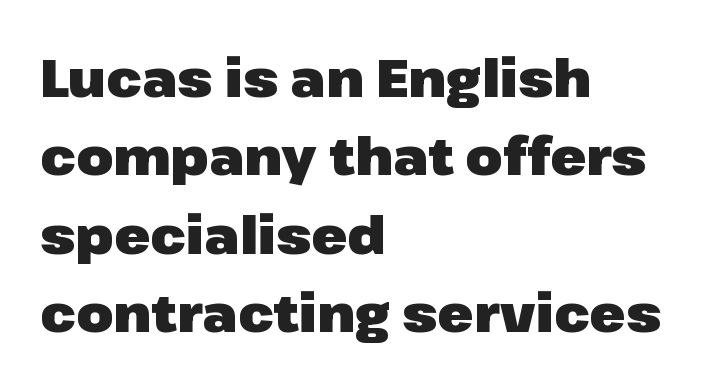
The image shows 53 px heavy sans-serif type, upright; set left-aligned, normal line spacing (1.48x), normal letter spacing, not underlined; low stroke contrast and a medium x-height.
